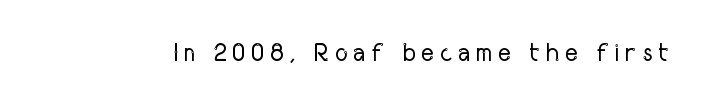
Any mark beneath the type? The region is blank. A light-to-regular cut is what we see here. Does extra space separate the letters? Yes, quite a lot of it. The lettering holds an erect, upright posture throughout.
